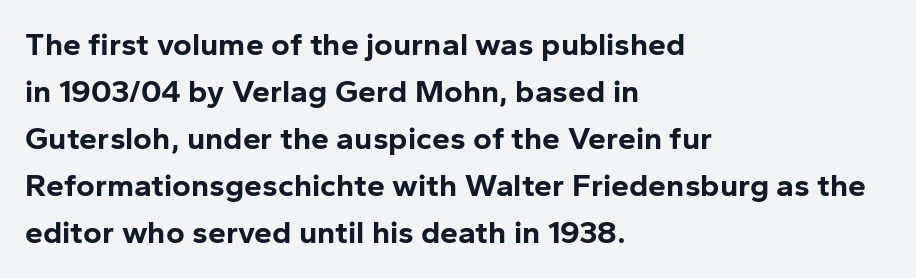
Pretty heavy lettering here — definitely bold. A typesetter would mark this as roman, not italic. Classification — sans serif. Varying glyph widths throughout — classic text-font behaviour.
